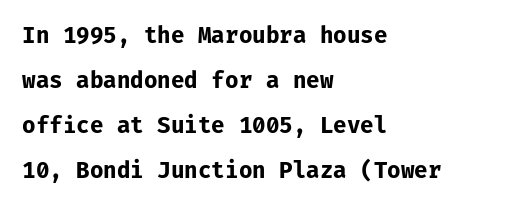
The image shows 22 px bold type, upright; set left-aligned, loose line spacing (2.04x), normal letter spacing, not underlined.
